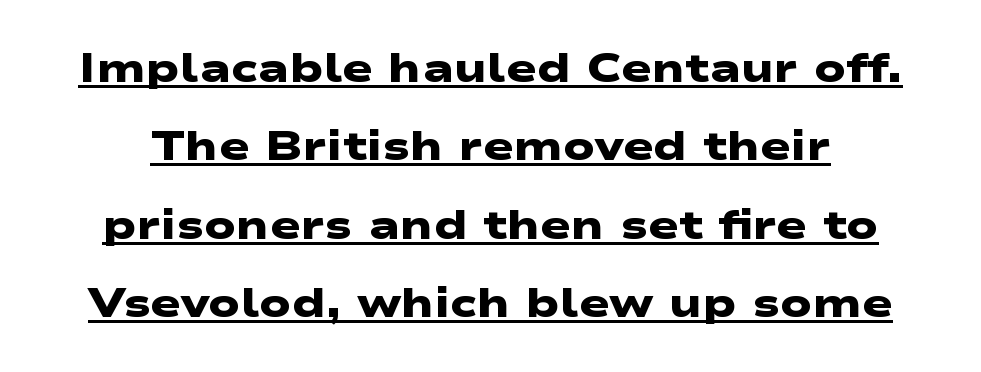
The image shows 41 px heavy, wide sans-serif type; set loose line spacing (1.91x), normal letter spacing, underlined; low stroke contrast and a medium x-height.
